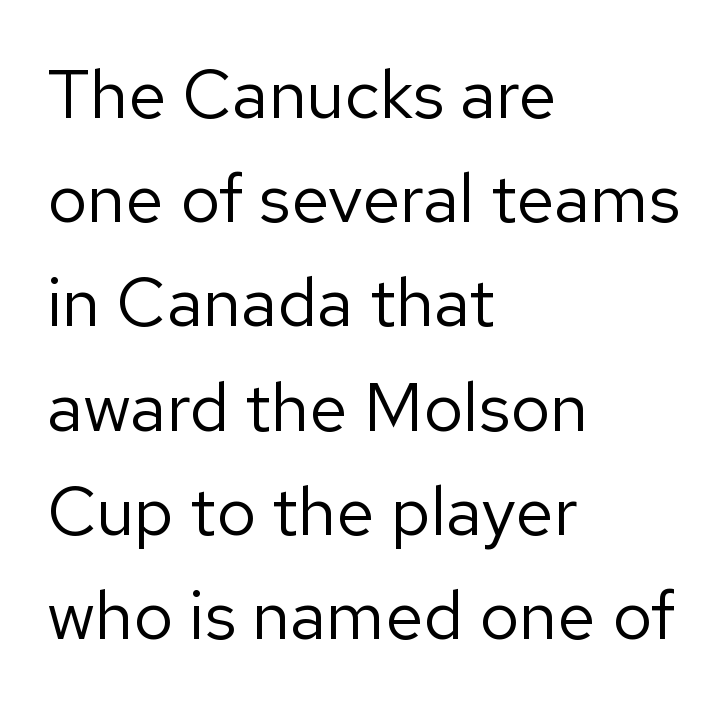
{"serif": "no", "italic": "no", "bold": "no", "weight": "regular", "width": "normal", "stroke_contrast": "low", "x_height": "medium", "monospaced": "no", "underline": "no", "align": "left", "line_spacing": "normal", "line_spacing_ratio": 1.51, "letter_spacing": "normal", "letter_spacing_em": 0.0, "glyph_px": 69}
